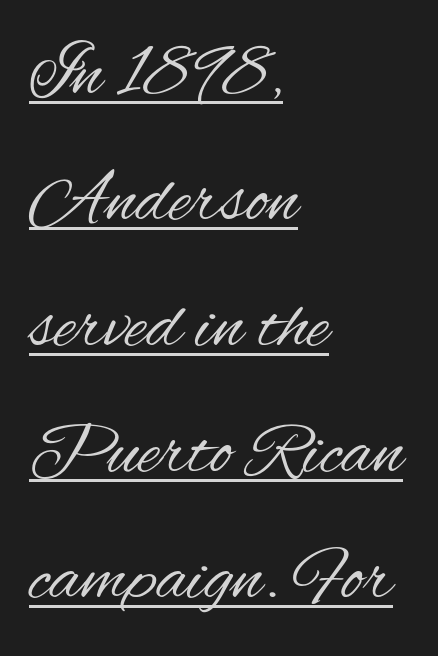
The image shows 75 px regular-weight, condensed sans-serif type; set left-aligned, normal line spacing (1.68x), normal letter spacing, underlined; medium stroke contrast and a small x-height.
